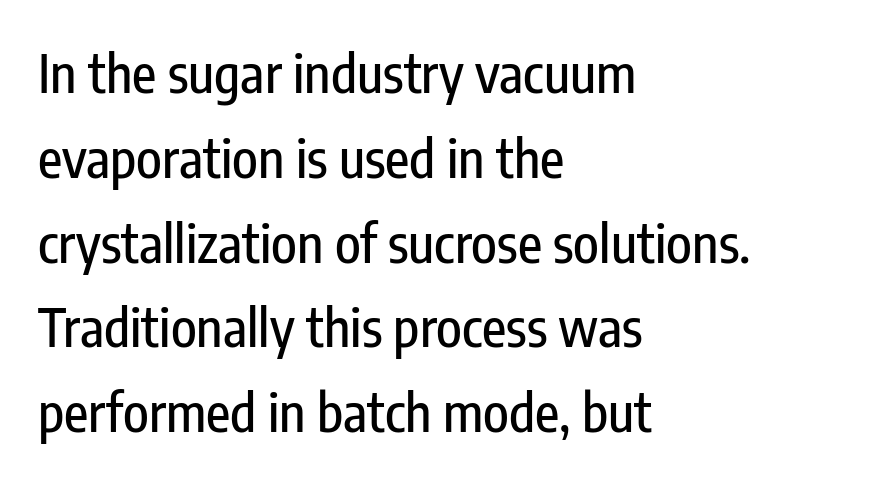
Q: Is the text italic (slanted)? A: No, it is upright.
Q: Is the typeface a serif or a sans-serif typeface? A: Sans-serif.
Q: Is the text underlined? A: No.
Q: How is the paragraph aligned? A: Left-aligned.
Q: Is the spacing between letters normal or unusually wide? A: Normal.
Q: Is the spacing between lines tight, normal or loose? A: Normal.
Q: Width (condensed, normal, or wide)? A: Condensed.
Q: Stroke contrast? A: Low.
Q: x-height? A: Medium.
Q: Monospaced? A: No.
